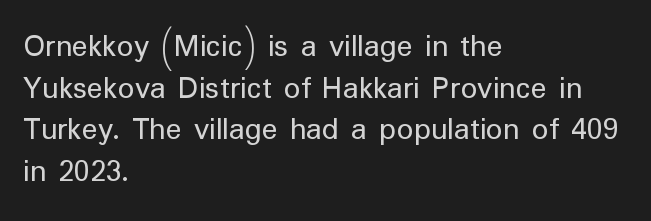
{"serif": "no", "italic": "no", "bold": "no", "weight": "regular", "width": "normal", "stroke_contrast": "low", "x_height": "medium", "monospaced": "no", "underline": "no", "align": "left", "line_spacing": "normal", "line_spacing_ratio": 1.26, "letter_spacing": "normal", "letter_spacing_em": 0.0, "glyph_px": 33}
